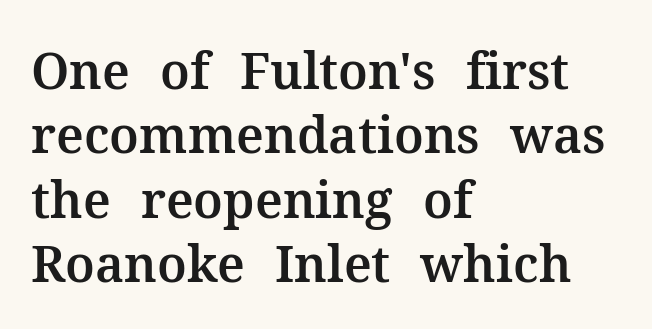
The image shows 50 px serif type, upright; set left-aligned, normal line spacing (1.29x), normal letter spacing, not underlined; medium stroke contrast and a medium x-height.
